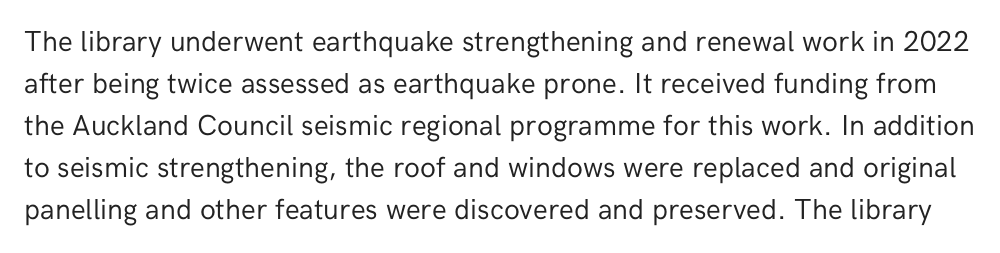
Q: Is the text bold? A: No.
Q: Is the text italic (slanted)? A: No, it is upright.
Q: Is the typeface a serif or a sans-serif typeface? A: Sans-serif.
Q: Is the text underlined? A: No.
Q: Is the spacing between letters normal or unusually wide? A: Normal.
Q: Is the spacing between lines tight, normal or loose? A: Normal.
Q: Width (condensed, normal, or wide)? A: Normal.
Q: Stroke contrast? A: Low.
Q: x-height? A: Medium.
Q: Monospaced? A: No.
